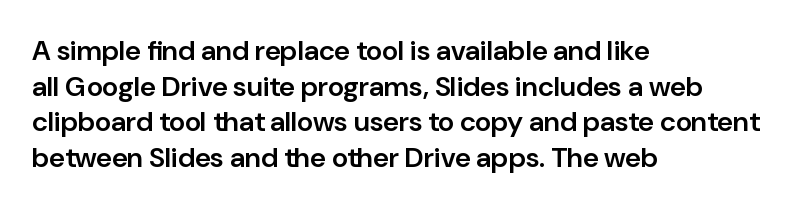
This is sans-serif lettering, the kind often seen on screens and signage. Descenders are the only things crossing below the line. The rag falls on the right side of this text block. Letter spacing: default. Leading matches the norm, producing a regular column.
